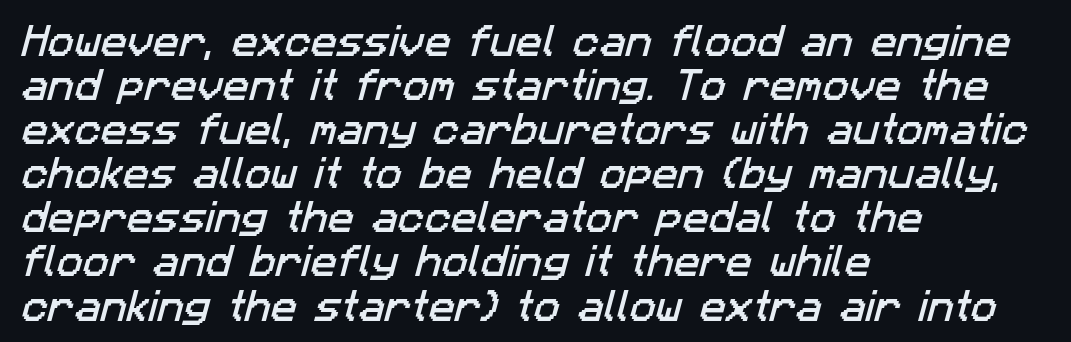
Q: Is the typeface a serif or a sans-serif typeface? A: Sans-serif.
Q: Is the text underlined? A: No.
Q: How is the paragraph aligned? A: Left-aligned.
Q: Is the spacing between letters normal or unusually wide? A: Normal.
Q: Is the spacing between lines tight, normal or loose? A: Normal.
Q: Width (condensed, normal, or wide)? A: Normal.
Q: Stroke contrast? A: Low.
Q: x-height? A: Medium.
Q: Monospaced? A: No.
